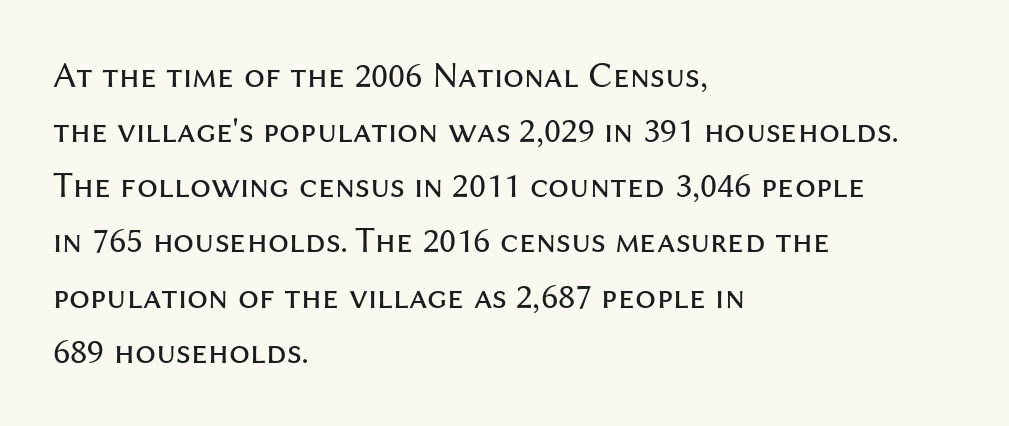
{"serif": "no", "italic": "no", "bold": "no", "weight": "regular", "width": "normal", "stroke_contrast": "medium", "x_height": "medium", "monospaced": "no", "underline": "no", "align": "left", "line_spacing": "normal", "line_spacing_ratio": 1.49, "letter_spacing": "normal", "letter_spacing_em": 0.0, "glyph_px": 37}
